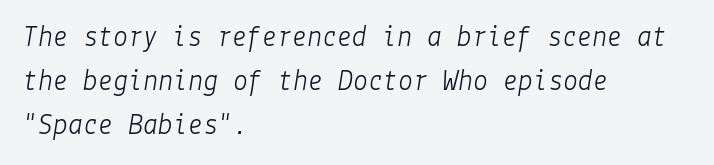
{"italic": "yes", "lean": "right", "slant_degrees": 9, "bold": "no", "weight": "light", "width": "normal", "stroke_contrast": "low", "x_height": "medium", "underline": "no", "align": "left", "line_spacing": "normal", "line_spacing_ratio": 1.46, "letter_spacing": "normal", "letter_spacing_em": 0.0, "glyph_px": 30}
